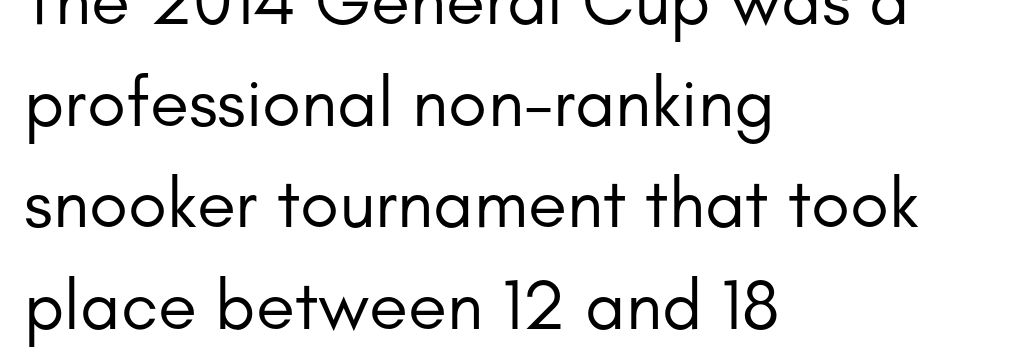
Q: Is the text bold? A: No.
Q: Is the text italic (slanted)? A: No, it is upright.
Q: Is the typeface a serif or a sans-serif typeface? A: Sans-serif.
Q: Is the text underlined? A: No.
Q: How is the paragraph aligned? A: Left-aligned.
Q: Is the spacing between letters normal or unusually wide? A: Normal.
Q: Is the spacing between lines tight, normal or loose? A: Normal.
Q: Width (condensed, normal, or wide)? A: Normal.
Q: Stroke contrast? A: Low.
Q: x-height? A: Small.
Q: Monospaced? A: No.
